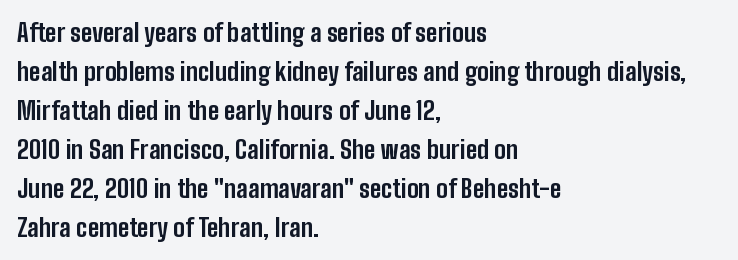
Q: Is the text bold? A: Yes.
Q: Is the text italic (slanted)? A: No, it is upright.
Q: Is the text underlined? A: No.
Q: How is the paragraph aligned? A: Left-aligned.
Q: Is the spacing between letters normal or unusually wide? A: Normal.
Q: Is the spacing between lines tight, normal or loose? A: Normal.
